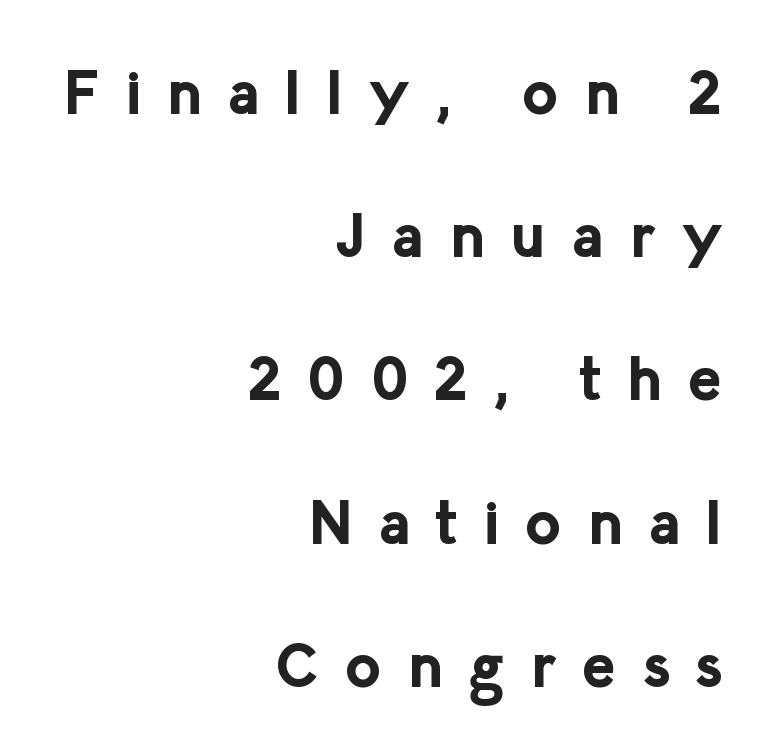
Nope, no serifs anywhere on these letters. The lines are spread far apart with generous leading. The passage shown is emphatically bold. Just letters on the line, the space beneath them empty. One-word summary of the alignment: right. The lettering holds an erect, upright posture throughout.
